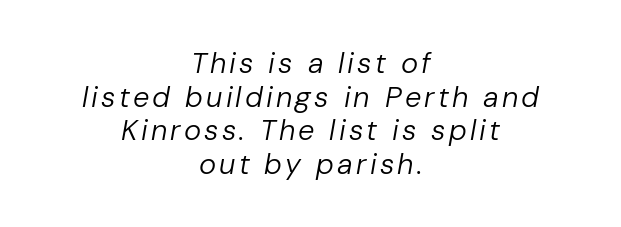
The image shows 29 px regular-weight type, italic (leaning right); set centered, line spacing 1.16x, not underlined; low stroke contrast and a medium x-height.
